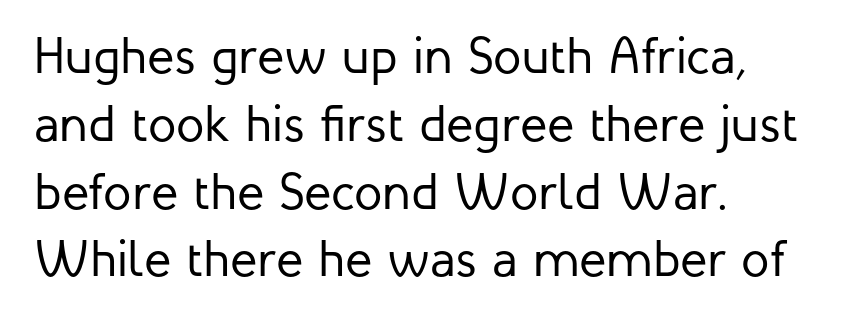
{"serif": "no", "italic": "no", "bold": "no", "weight": "regular", "width": "normal", "stroke_contrast": "low", "x_height": "medium", "monospaced": "no", "underline": "no", "align": "left", "line_spacing": "normal", "line_spacing_ratio": 1.33, "letter_spacing": "normal", "letter_spacing_em": 0.0, "glyph_px": 51}
